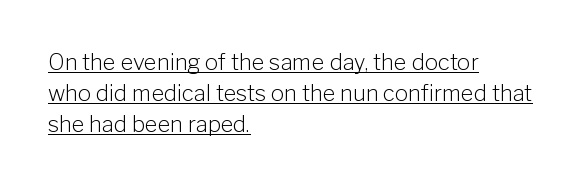
Q: Is the text bold? A: No.
Q: Is the text italic (slanted)? A: No, it is upright.
Q: Is the text underlined? A: Yes.
Q: How is the paragraph aligned? A: Left-aligned.
Q: Is the spacing between letters normal or unusually wide? A: Normal.
Q: Is the spacing between lines tight, normal or loose? A: Normal.
